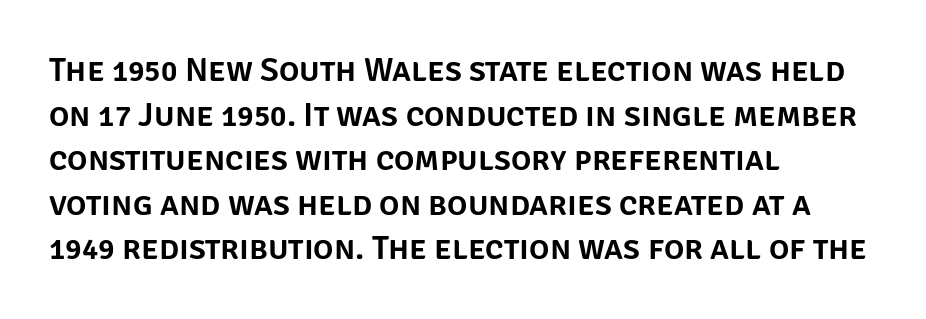
These lines stack with their left ends in a neat column. Look at the tracking — it's just the regular setting, nothing added. The letters carry no serifs — their stems end cleanly without finishing strokes. Varying glyph widths throughout — classic text-font behaviour.
